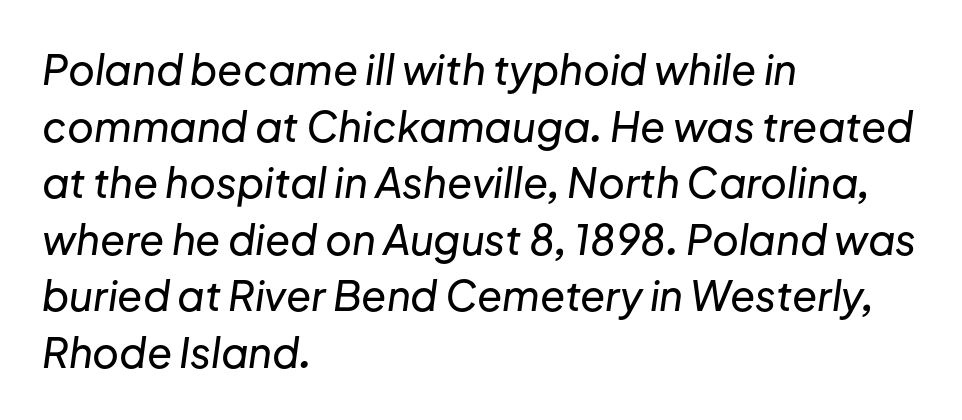
The image shows 41 px text type, italic (leaning right); set left-aligned, normal line spacing (1.38x), normal letter spacing, not underlined; low stroke contrast and a medium x-height.
